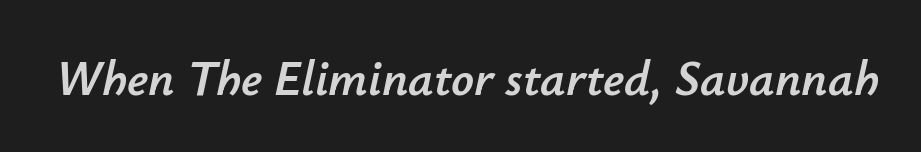
The image shows 50 px text type, italic (leaning right); set normal letter spacing, not underlined; low stroke contrast and a small x-height.
